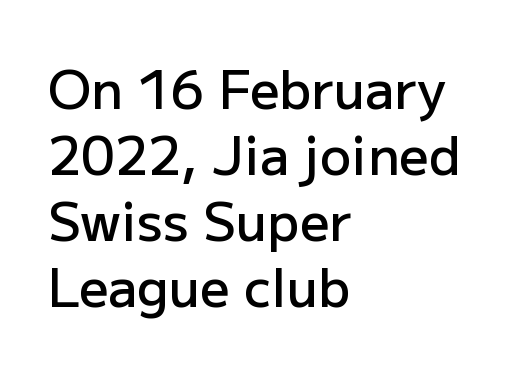
The passage shown is semibold, sitting just below true bold. Unlike italic type, these characters show no tilt at all. Notice how descenders clear the ascenders below comfortably — that's standard leading. Serif or sans? Sans — the stroke terminals are bare. A student would call this left alignment; a typographer would say flush left, rag right. The gaps between neighbouring characters are ordinary and unremarkable.
